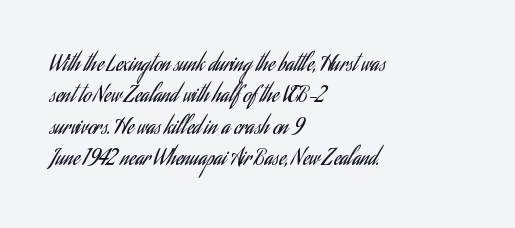
The image shows 22 px text type; set left-aligned, normal line spacing (1.43x), normal letter spacing, not underlined.
